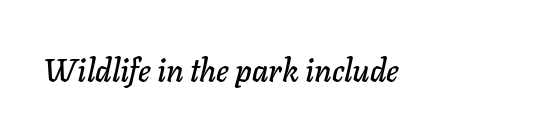
The image shows 31 px text type, italic (leaning right); set normal letter spacing, not underlined; low stroke contrast and a medium x-height.
